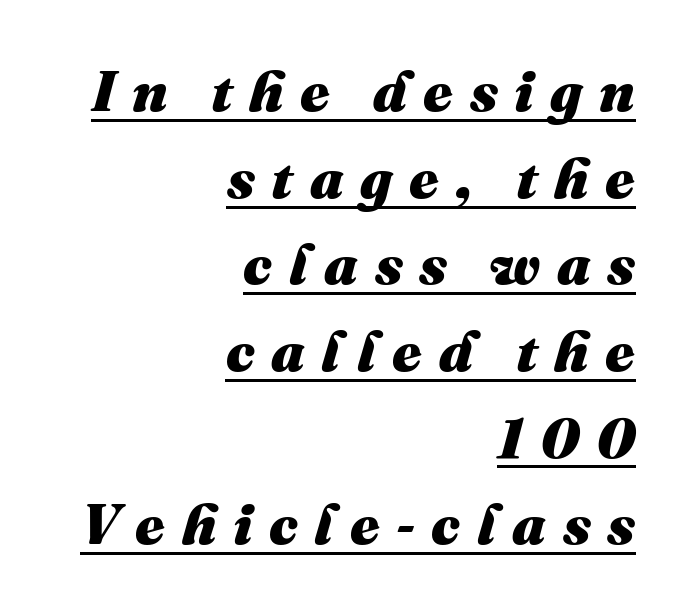
{"italic": "yes", "lean": "right", "slant_degrees": 16, "bold": "yes", "weight": "heavy", "width": "normal", "stroke_contrast": "medium", "x_height": "medium", "monospaced": "no", "underline": "yes", "align": "right", "line_spacing": "normal", "line_spacing_ratio": 1.52, "letter_spacing": "wide", "letter_spacing_em": 0.29, "glyph_px": 57}
